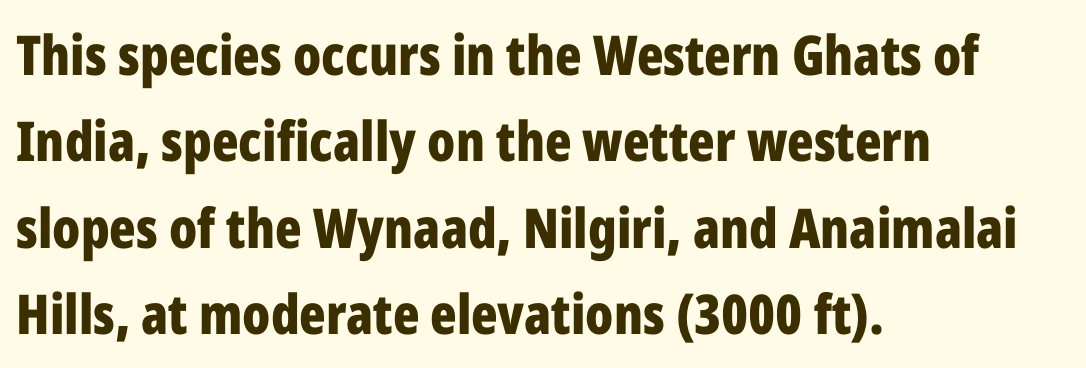
Q: Is the text bold? A: Yes.
Q: Is the text italic (slanted)? A: No, it is upright.
Q: Is the typeface a serif or a sans-serif typeface? A: Sans-serif.
Q: Is the text underlined? A: No.
Q: How is the paragraph aligned? A: Left-aligned.
Q: Is the spacing between letters normal or unusually wide? A: Normal.
Q: Is the spacing between lines tight, normal or loose? A: Normal.
Q: Width (condensed, normal, or wide)? A: Condensed.
Q: Stroke contrast? A: Low.
Q: x-height? A: Medium.
Q: Monospaced? A: No.
